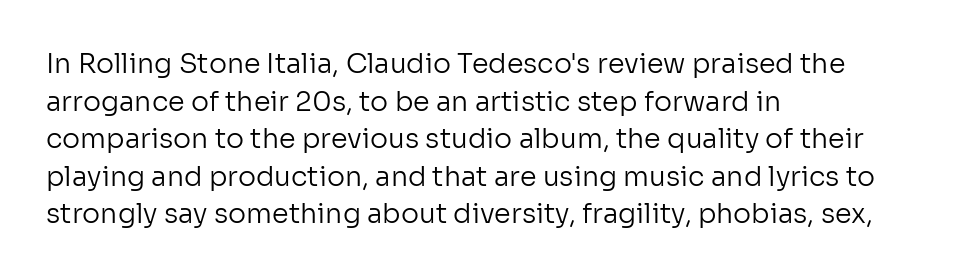
{"italic": "no", "bold": "no", "underline": "no", "align": "left", "line_spacing": "normal", "line_spacing_ratio": 1.39, "letter_spacing": "normal", "letter_spacing_em": 0.0, "glyph_px": 27}
